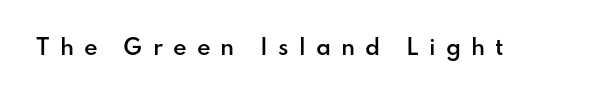
The image shows 21 px text type, upright; set unusually wide letter spacing (+0.48 em), not underlined.
